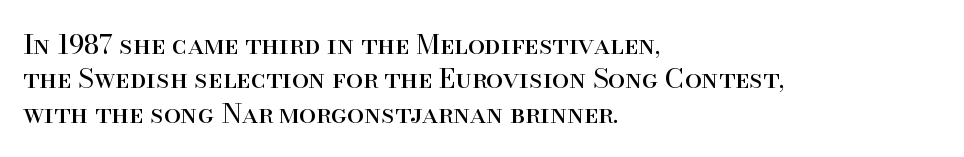
Q: Is the text bold? A: No.
Q: Is the text italic (slanted)? A: No, it is upright.
Q: Is the text underlined? A: No.
Q: How is the paragraph aligned? A: Left-aligned.
Q: Is the spacing between letters normal or unusually wide? A: Normal.
Q: Is the spacing between lines tight, normal or loose? A: Normal.
